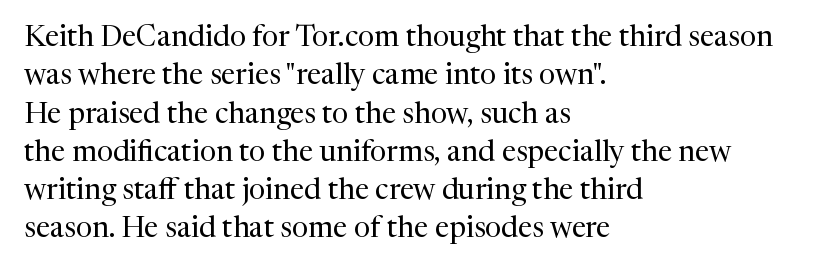
The image shows 29 px regular-weight serif type, upright; set left-aligned, normal line spacing (1.32x), normal letter spacing, not underlined; medium stroke contrast and a medium x-height.
